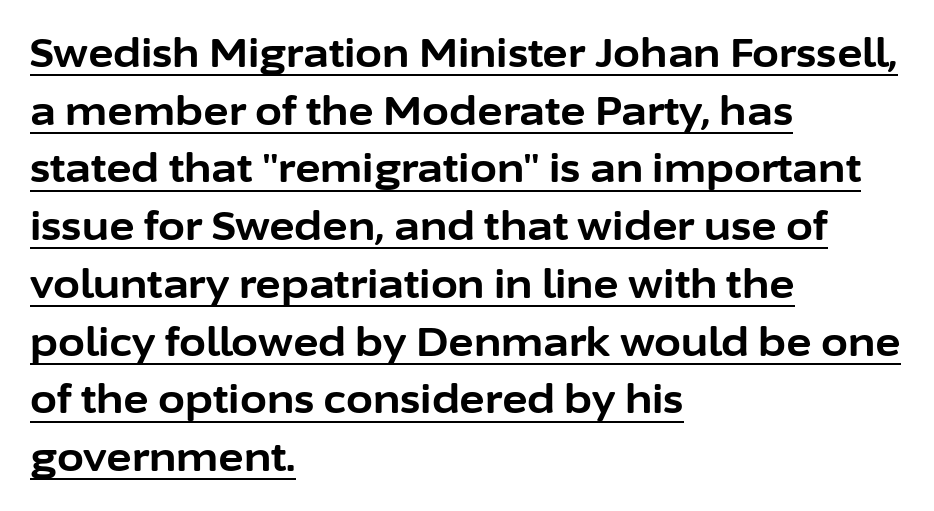
Look at the bottom of the vertical strokes: they stop flat, with no serifs. Typesetter's note: full bold, strokes at maximum text heaviness. The rows are spaced the way most documents space them. The rendering uses natural spacing where letterforms have individual widths. How are the letters spaced? Ordinarily, with no added tracking.
